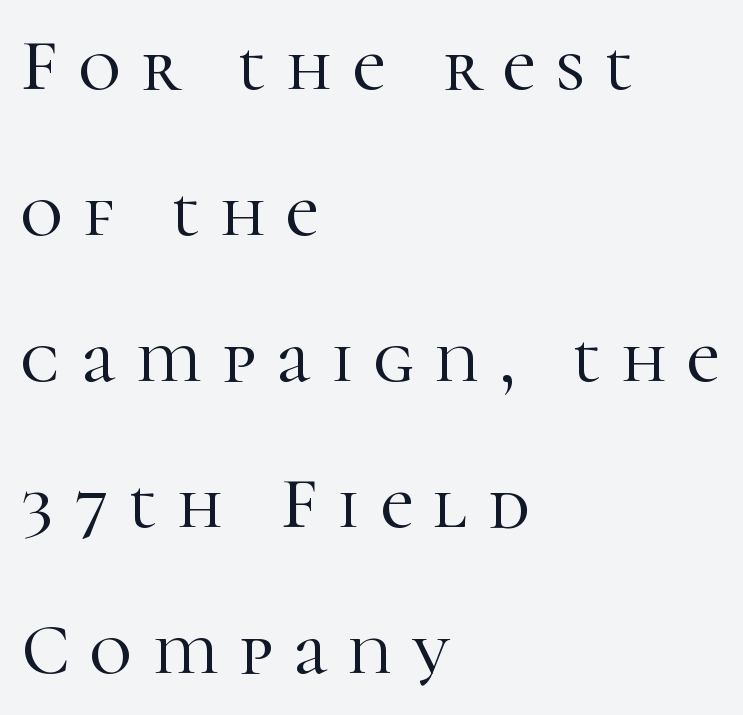
{"serif": "yes", "italic": "no", "width": "normal", "stroke_contrast": "high", "x_height": "medium", "monospaced": "no", "underline": "no", "align": "left", "line_spacing": "loose", "line_spacing_ratio": 2.0, "letter_spacing": "wide", "letter_spacing_em": 0.28, "glyph_px": 73}
